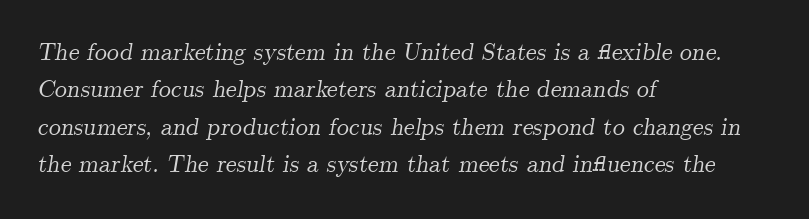
The image shows 24 px text type, italic (leaning right); set left-aligned, normal line spacing (1.56x), normal letter spacing, not underlined.
